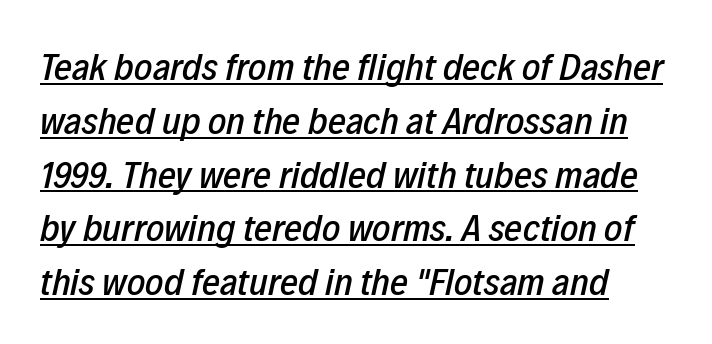
{"italic": "yes", "lean": "right", "slant_degrees": 12, "width": "condensed", "stroke_contrast": "low", "x_height": "medium", "monospaced": "no", "underline": "yes", "align": "left", "line_spacing": "normal", "line_spacing_ratio": 1.38, "letter_spacing": "normal", "letter_spacing_em": 0.0, "glyph_px": 39}
